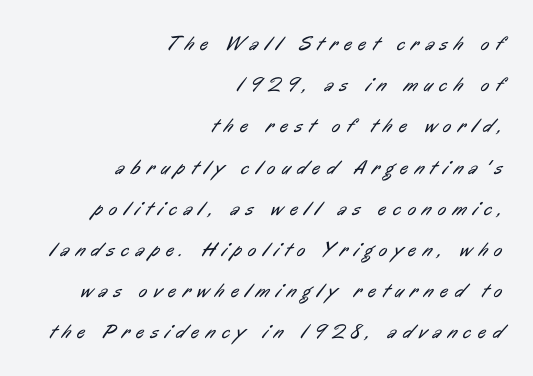
Q: Is the text bold? A: No.
Q: Is the text underlined? A: No.
Q: How is the paragraph aligned? A: Right-aligned.
Q: Is the spacing between letters normal or unusually wide? A: Unusually wide.
Q: Is the spacing between lines tight, normal or loose? A: Loose.
